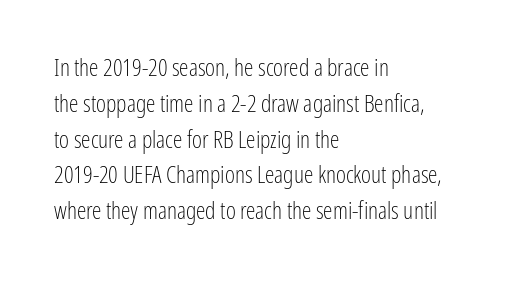
{"italic": "no", "bold": "no", "underline": "no", "align": "left", "line_spacing": "normal", "line_spacing_ratio": 1.49, "letter_spacing": "normal", "letter_spacing_em": 0.0, "glyph_px": 24}
